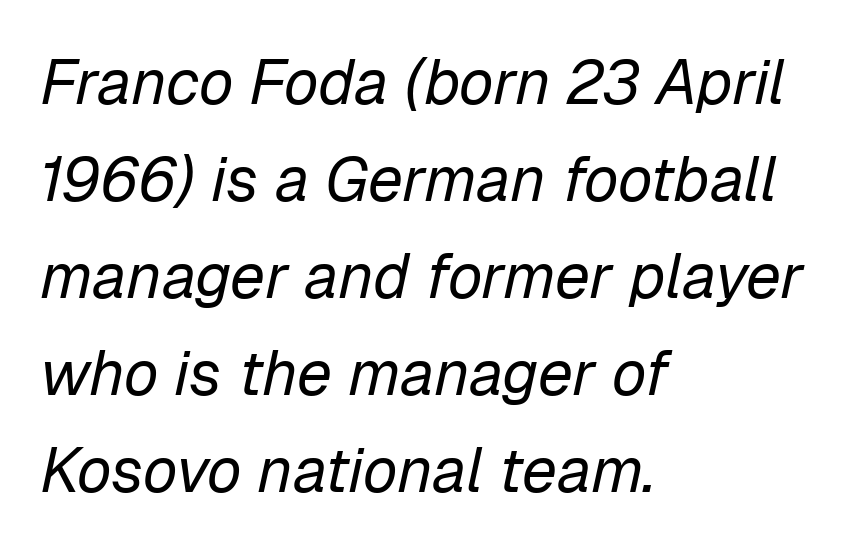
Does extra space separate the letters? No, they use regular spacing. The text carries the slant typical of an italic or oblique font. The passage is arranged the way most books set body copy — flush left. Here the designer chose a conventional face with non-uniform glyph widths. Is there much room between lines? A standard amount, neither cramped nor airy. The area under the type is left untouched.
